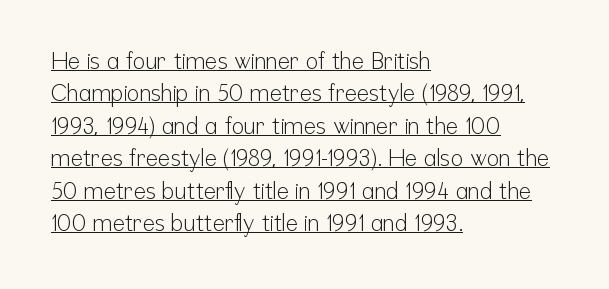
Q: Is the text bold? A: No.
Q: Is the text italic (slanted)? A: No, it is upright.
Q: Is the text underlined? A: Yes.
Q: How is the paragraph aligned? A: Left-aligned.
Q: Is the spacing between letters normal or unusually wide? A: Normal.
Q: Is the spacing between lines tight, normal or loose? A: Normal.
